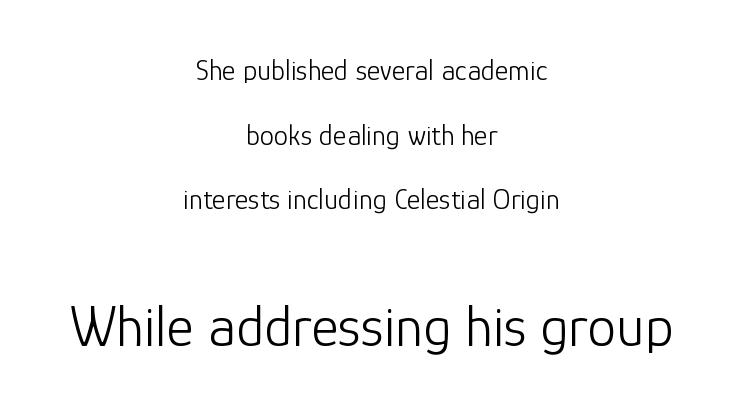
Q: Is the text bold? A: No.
Q: Is the text italic (slanted)? A: No, it is upright.
Q: Is the typeface a serif or a sans-serif typeface? A: Sans-serif.
Q: Is the text underlined? A: No.
Q: How is the paragraph aligned? A: Centered.
Q: Is the spacing between letters normal or unusually wide? A: Normal.
Q: Is the spacing between lines tight, normal or loose? A: Loose.
Q: Which block of text is set in a larger size, the first (top) or the second (bottom)? A: The second (bottom) one.
Q: Width (condensed, normal, or wide)? A: Normal.
Q: Stroke contrast? A: Low.
Q: x-height? A: Medium.
Q: Monospaced? A: No.
